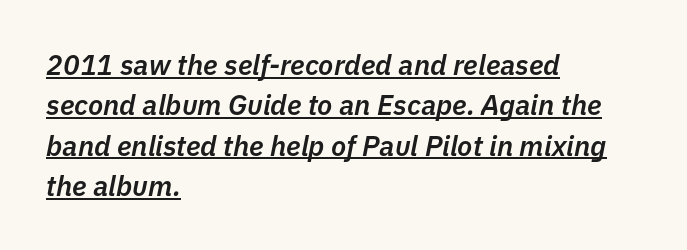
Q: Is the text bold? A: Semi-bold.
Q: Is the text italic (slanted)? A: Yes, it leans right by about 11 degrees.
Q: Is the text underlined? A: Yes.
Q: How is the paragraph aligned? A: Left-aligned.
Q: Is the spacing between letters normal or unusually wide? A: Normal.
Q: Is the spacing between lines tight, normal or loose? A: Normal.
Q: Width (condensed, normal, or wide)? A: Normal.
Q: Stroke contrast? A: Low.
Q: x-height? A: Medium.
Q: Monospaced? A: No.
